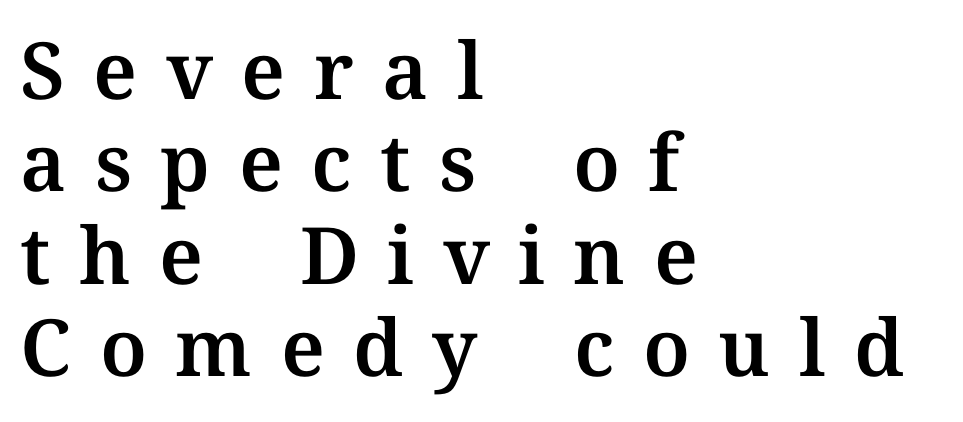
The image shows 79 px serif type, upright; set left-aligned, line spacing 1.17x, unusually wide letter spacing (+0.36 em), not underlined; medium stroke contrast and a medium x-height.
